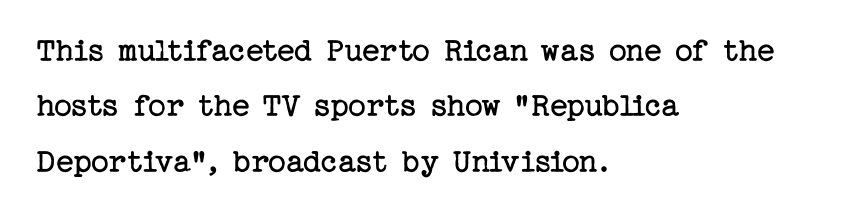
The image shows 35 px regular-weight serif type, upright; set left-aligned, normal line spacing (1.58x), normal letter spacing, not underlined; low stroke contrast and a medium x-height.
